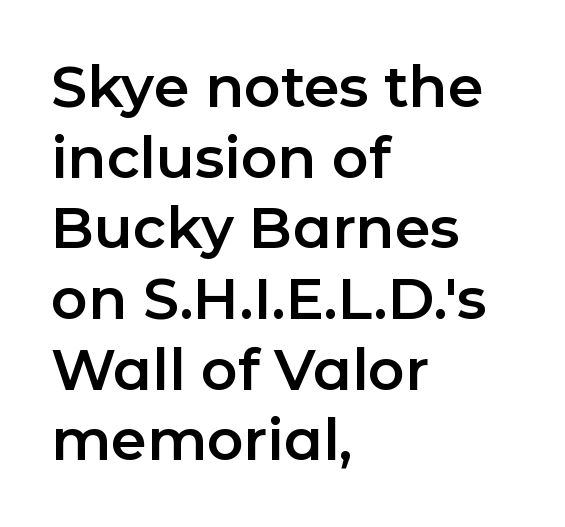
The image shows 57 px sans-serif type, upright; set left-aligned, line spacing 1.24x, normal letter spacing, not underlined; low stroke contrast and a medium x-height.
